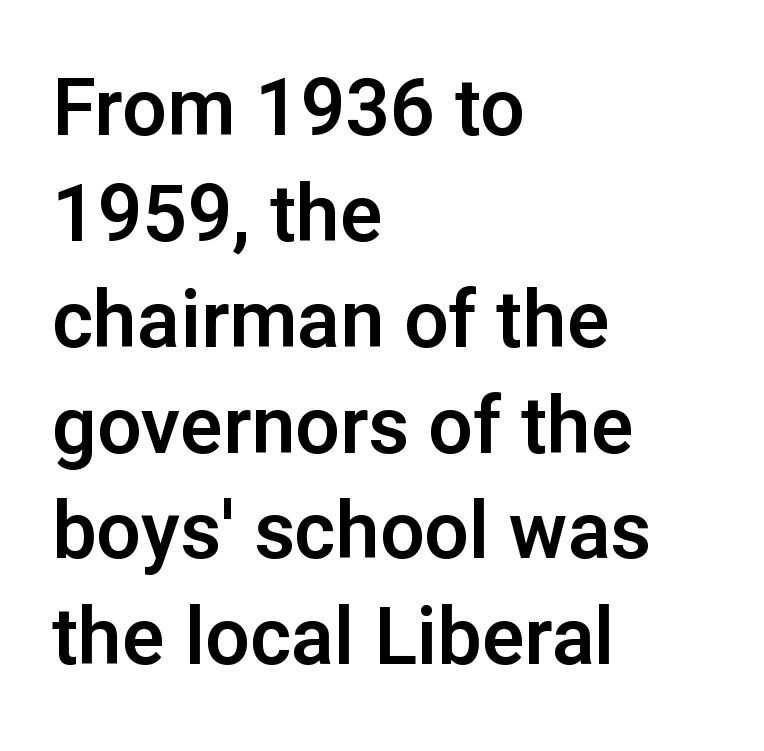
The image shows 79 px sans-serif type, upright; set left-aligned, normal line spacing (1.34x), normal letter spacing, not underlined; low stroke contrast and a medium x-height.
